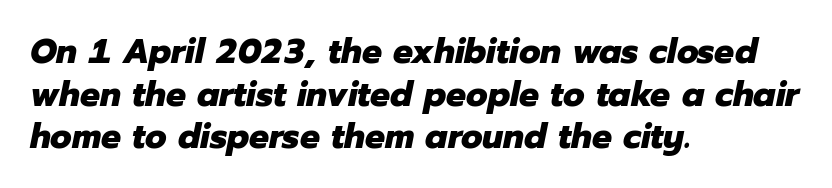
The image shows 35 px heavy type, italic (leaning right); set left-aligned, line spacing 1.22x, normal letter spacing, not underlined; low stroke contrast and a medium x-height.
